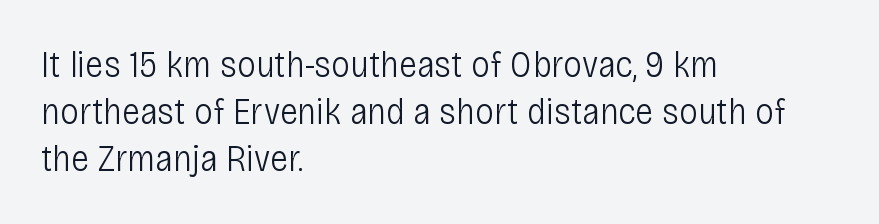
The image shows 38 px light, condensed sans-serif type, upright; set left-aligned, line spacing 1.24x, normal letter spacing, not underlined; low stroke contrast and a large x-height.
